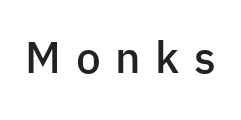
The image shows 44 px semibold sans-serif type, upright; set unusually wide letter spacing (+0.33 em), not underlined; low stroke contrast and a medium x-height.
